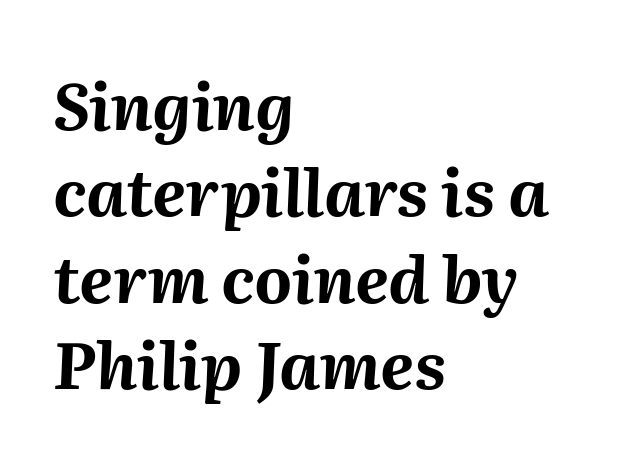
The image shows 65 px bold type, italic (leaning right); set left-aligned, normal line spacing (1.33x), normal letter spacing, not underlined; medium stroke contrast and a medium x-height.
